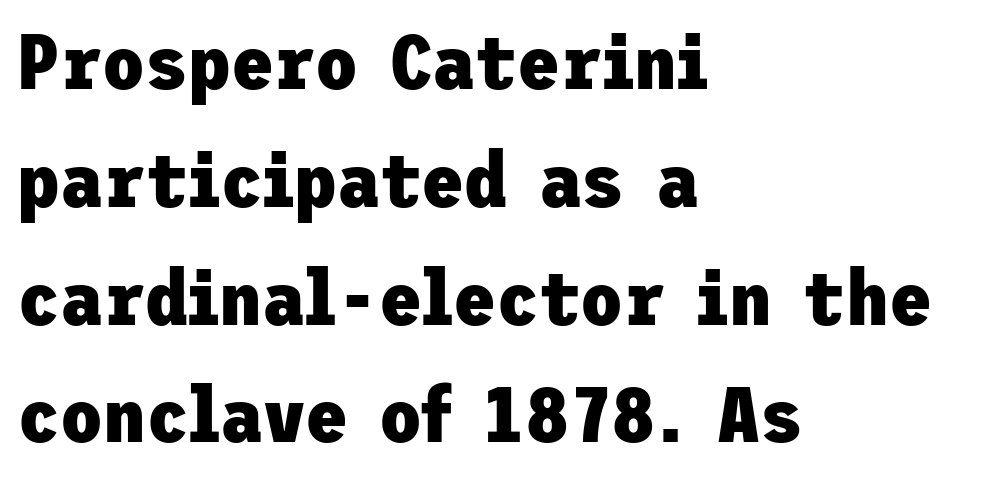
The image shows 78 px heavy sans-serif type, upright; set left-aligned, normal line spacing (1.51x), normal letter spacing, not underlined; low stroke contrast and a medium x-height.
